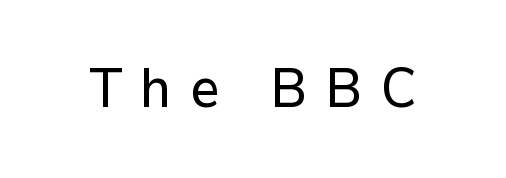
{"serif": "no", "italic": "no", "width": "normal", "stroke_contrast": "low", "x_height": "medium", "monospaced": "no", "underline": "no", "letter_spacing": "wide", "letter_spacing_em": 0.33, "glyph_px": 55}
